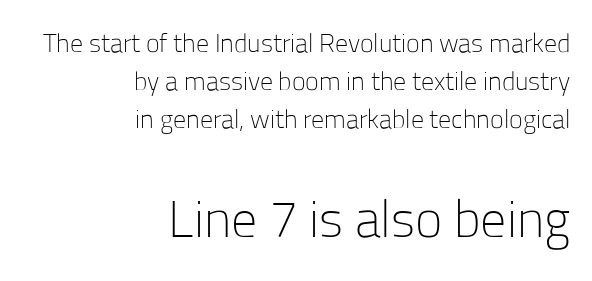
The image shows 52 px light sans-serif type, upright; set right-aligned, normal line spacing (1.47x), normal letter spacing, not underlined; the second (bottom) block is 2.0x larger; low stroke contrast and a medium x-height.
